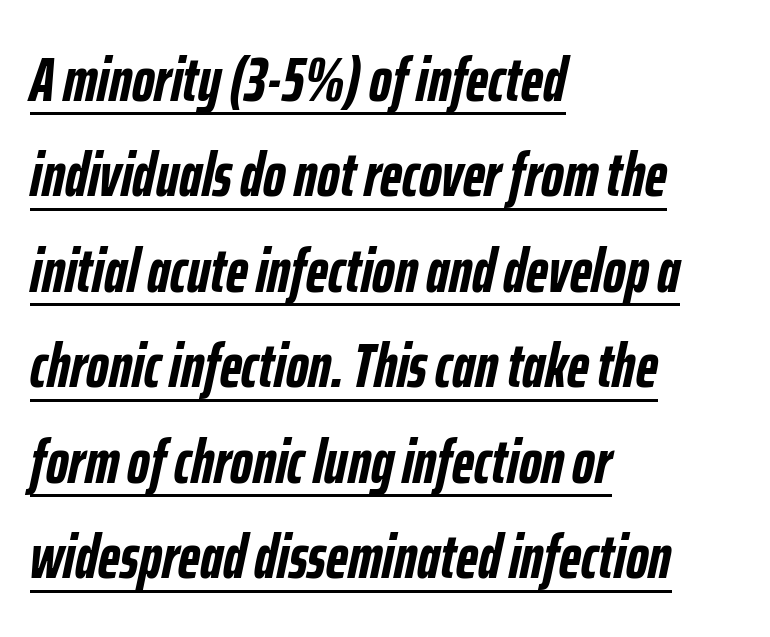
The image shows 62 px semibold, condensed type, italic (leaning right); set left-aligned, normal line spacing (1.54x), normal letter spacing, underlined; low stroke contrast and a medium x-height.
